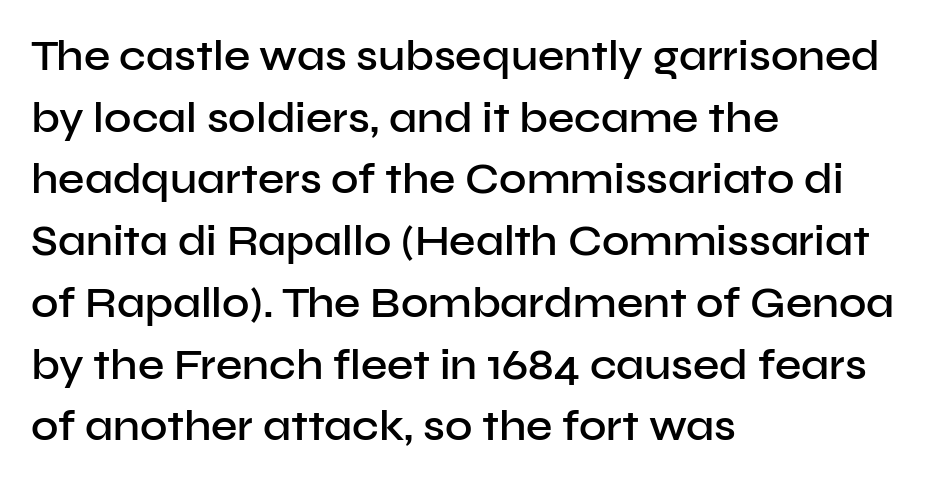
{"serif": "no", "italic": "no", "bold": "semi", "weight": "semibold", "width": "normal", "stroke_contrast": "low", "x_height": "medium", "monospaced": "no", "underline": "no", "align": "left", "line_spacing": "normal", "line_spacing_ratio": 1.47, "letter_spacing": "normal", "letter_spacing_em": 0.0, "glyph_px": 42}
